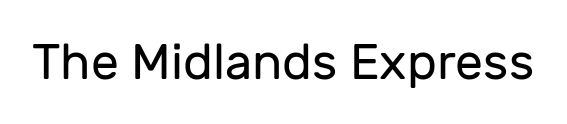
Q: Is the text bold? A: No.
Q: Is the text italic (slanted)? A: No, it is upright.
Q: Is the typeface a serif or a sans-serif typeface? A: Sans-serif.
Q: Is the text underlined? A: No.
Q: Is the spacing between letters normal or unusually wide? A: Normal.
Q: Width (condensed, normal, or wide)? A: Normal.
Q: Stroke contrast? A: Low.
Q: x-height? A: Medium.
Q: Monospaced? A: No.
